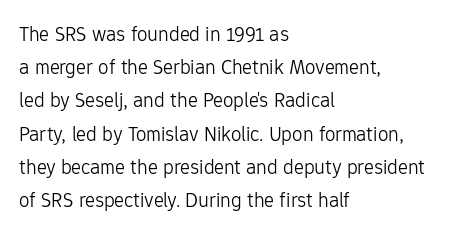
The face looks like a standard text weight, possibly lighter. Short and long lines alike share a common starting point at left. Vertically, the passage feels balanced, rows spaced as you'd expect. A bare baseline throughout the passage. Here the glyphs are tracked normally, forming tight word shapes.
